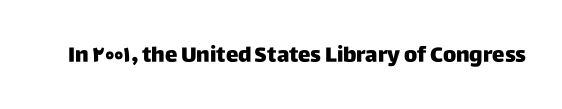
Q: Is the text italic (slanted)? A: No, it is upright.
Q: Is the text underlined? A: No.
Q: Is the spacing between letters normal or unusually wide? A: Normal.
